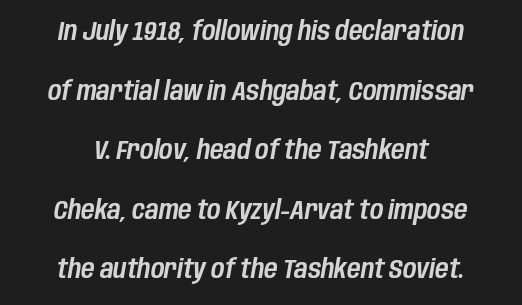
The image shows 26 px text type, italic (leaning right); set centered, loose line spacing (2.29x), normal letter spacing, not underlined.
